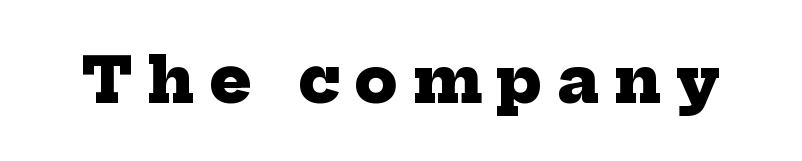
{"serif": "yes", "bold": "yes", "weight": "heavy", "width": "normal", "stroke_contrast": "low", "x_height": "medium", "monospaced": "no", "underline": "no", "letter_spacing": "wide", "letter_spacing_em": 0.24, "glyph_px": 62}
